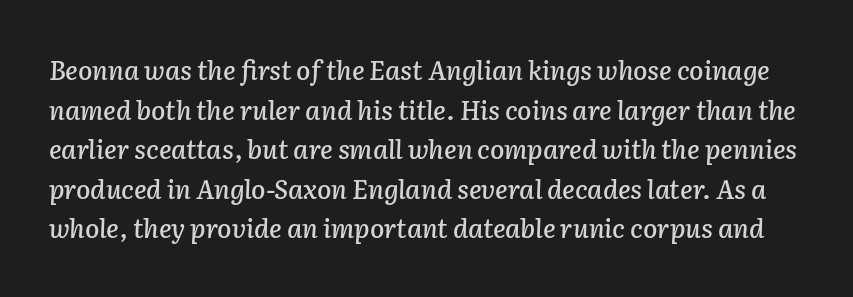
Is there much room between lines? A standard amount, neither cramped nor airy. Nothing unusual about the tracking: characters are spaced as the font intends. Does the lettering tilt? It does — this is italic. Only glyphs here, with clear space below each row.
